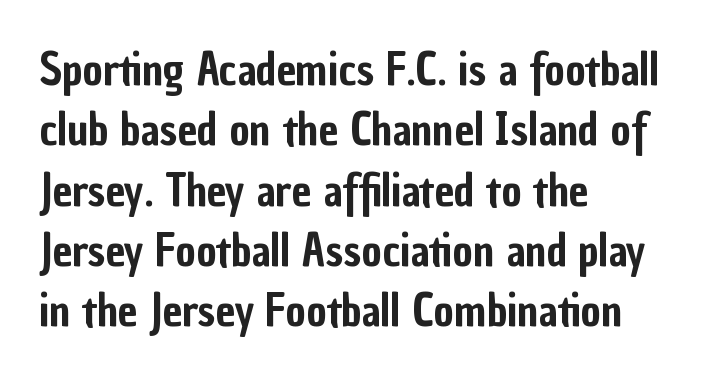
The image shows 44 px condensed sans-serif type, upright; set left-aligned, normal line spacing (1.37x), normal letter spacing, not underlined; low stroke contrast and a medium x-height.
